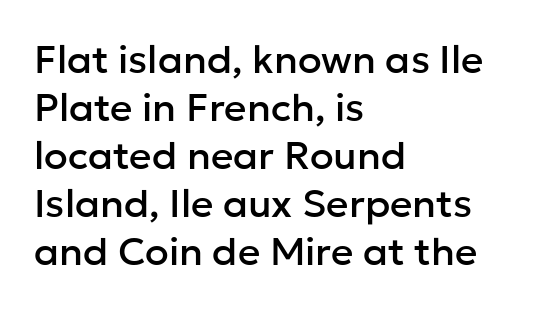
The image shows 39 px sans-serif type, upright; set left-aligned, line spacing 1.23x, normal letter spacing, not underlined; low stroke contrast and a medium x-height.
